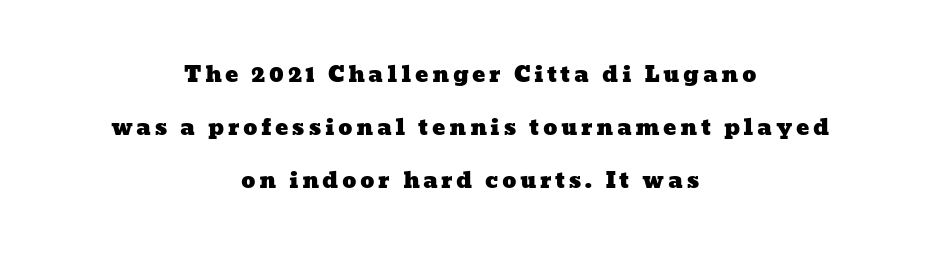
Has an underline been added? It has not. Which margin do the lines hug? Neither — every line sits in the middle. The designer dialed line spacing up above the default.
